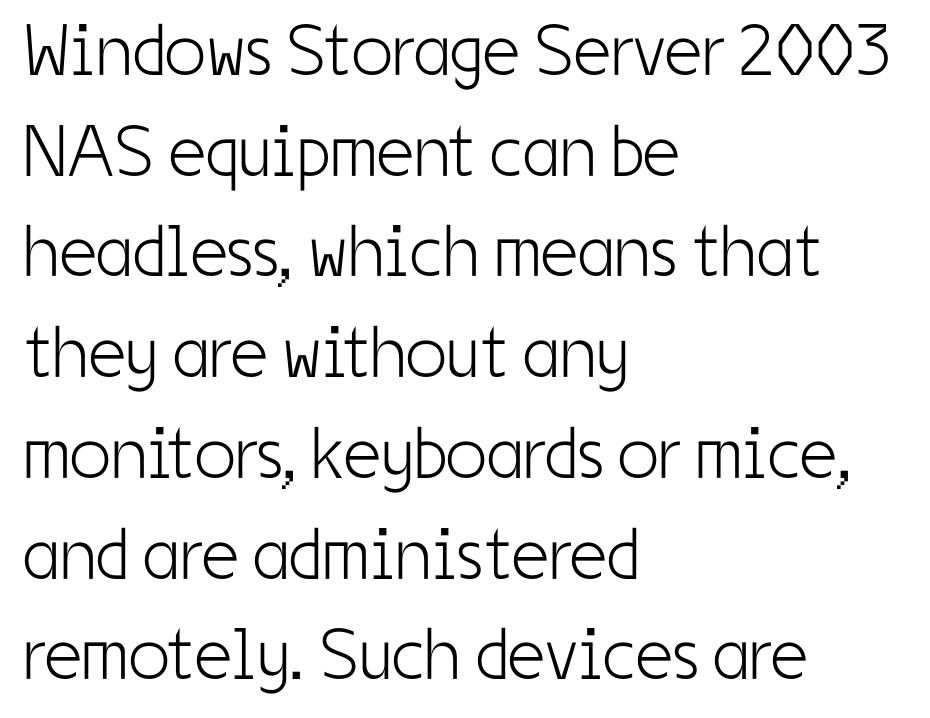
Q: Is the text bold? A: No.
Q: Is the text italic (slanted)? A: No, it is upright.
Q: Is the typeface a serif or a sans-serif typeface? A: Sans-serif.
Q: Is the text underlined? A: No.
Q: How is the paragraph aligned? A: Left-aligned.
Q: Is the spacing between letters normal or unusually wide? A: Normal.
Q: Is the spacing between lines tight, normal or loose? A: Normal.
Q: Width (condensed, normal, or wide)? A: Condensed.
Q: Stroke contrast? A: Low.
Q: x-height? A: Medium.
Q: Monospaced? A: No.
